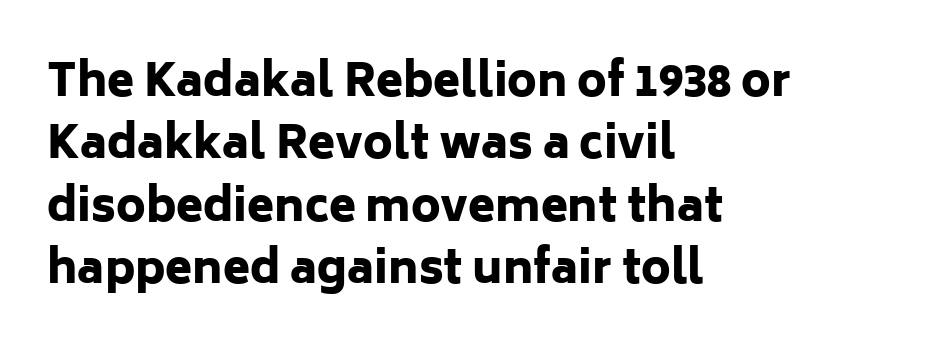
The image shows 44 px heavy sans-serif type, upright; set left-aligned, normal line spacing (1.42x), normal letter spacing, not underlined; low stroke contrast and a medium x-height.
